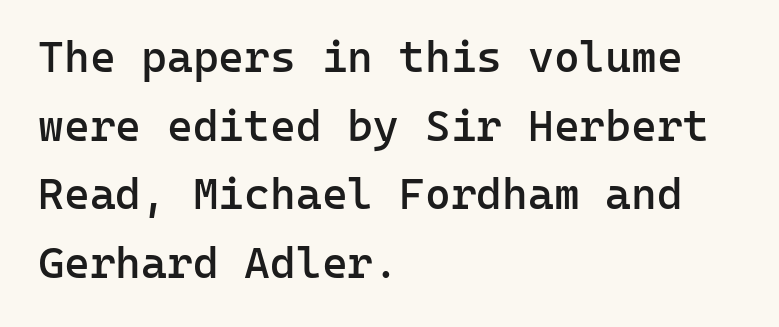
Q: Is the text bold? A: Semi-bold.
Q: Is the text italic (slanted)? A: No, it is upright.
Q: Is the typeface a serif or a sans-serif typeface? A: Sans-serif.
Q: Is the text underlined? A: No.
Q: How is the paragraph aligned? A: Left-aligned.
Q: Is the spacing between letters normal or unusually wide? A: Normal.
Q: Is the spacing between lines tight, normal or loose? A: Normal.
Q: Width (condensed, normal, or wide)? A: Normal.
Q: Stroke contrast? A: Low.
Q: x-height? A: Medium.
Q: Monospaced? A: Yes.
